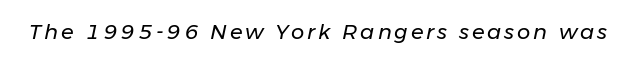
The image shows 21 px text type, italic (leaning right); set not underlined.
